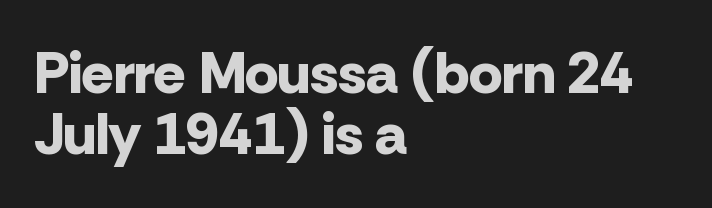
Weight: bold. These lines are composed in type without serifs. Does the copy run flush right? No — it runs flush left. The letters stand upright; this is a roman face.
